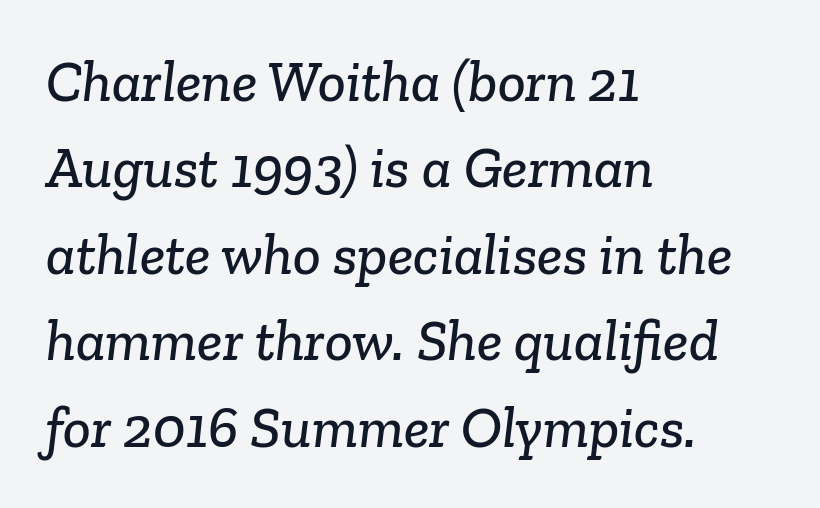
The image shows 58 px serif type; set left-aligned, normal line spacing (1.49x), normal letter spacing, not underlined; low stroke contrast and a medium x-height.
